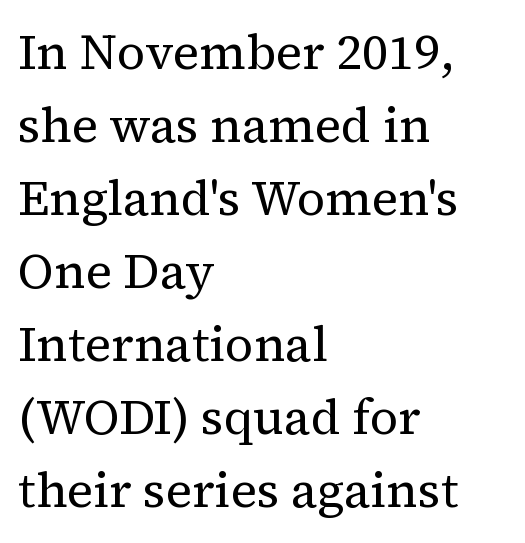
{"serif": "yes", "italic": "no", "bold": "no", "weight": "regular", "width": "normal", "stroke_contrast": "medium", "x_height": "medium", "monospaced": "no", "underline": "no", "align": "left", "line_spacing": "normal", "line_spacing_ratio": 1.49, "letter_spacing": "normal", "letter_spacing_em": 0.0, "glyph_px": 49}
